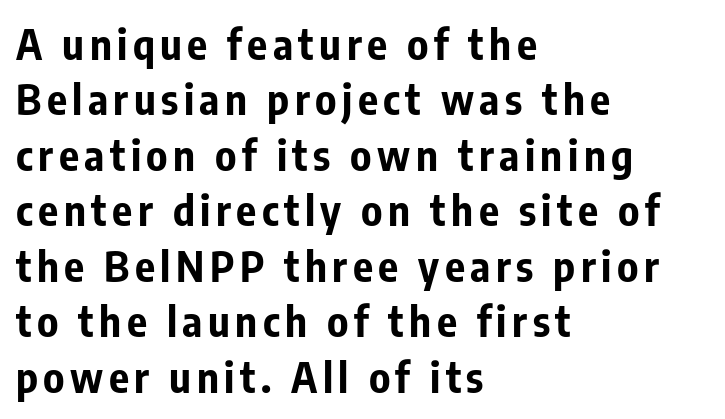
The text was rendered using a sans face with plain stroke endings. Set as a true bold cut, around the 700 mark. Leftover space on each line is placed entirely after the last word. Notice how descenders clear the ascenders below comfortably — that's standard leading.
